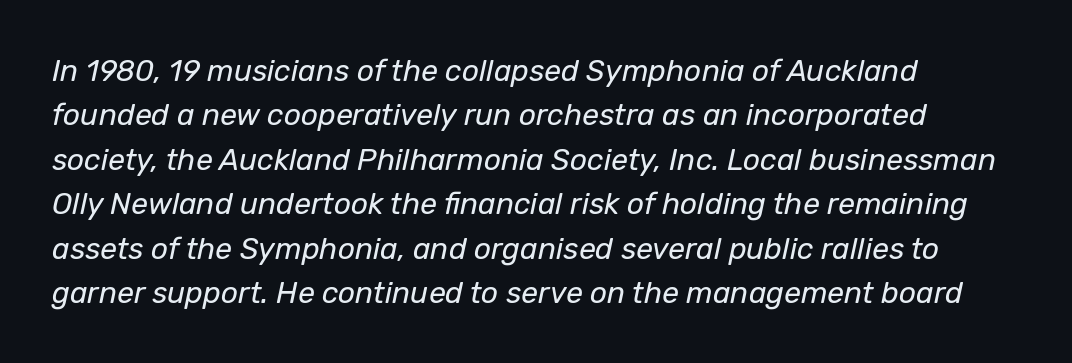
{"italic": "yes", "lean": "right", "slant_degrees": 12, "bold": "no", "weight": "regular", "width": "normal", "stroke_contrast": "low", "x_height": "medium", "monospaced": "no", "underline": "no", "align": "left", "line_spacing": "normal", "line_spacing_ratio": 1.48, "letter_spacing": "normal", "letter_spacing_em": 0.0, "glyph_px": 30}
